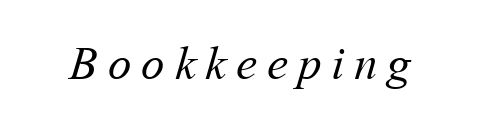
The image shows 47 px regular-weight type; set unusually wide letter spacing (+0.21 em), not underlined; medium stroke contrast and a medium x-height.
